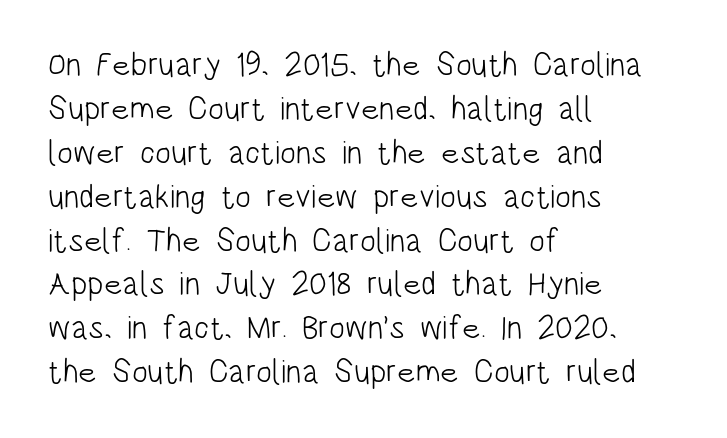
Q: Is the text bold? A: No.
Q: Is the text italic (slanted)? A: No, it is upright.
Q: Is the typeface a serif or a sans-serif typeface? A: Sans-serif.
Q: Is the text underlined? A: No.
Q: How is the paragraph aligned? A: Left-aligned.
Q: Is the spacing between letters normal or unusually wide? A: Normal.
Q: Is the spacing between lines tight, normal or loose? A: Normal.
Q: Width (condensed, normal, or wide)? A: Condensed.
Q: Stroke contrast? A: Low.
Q: x-height? A: Large.
Q: Monospaced? A: No.
